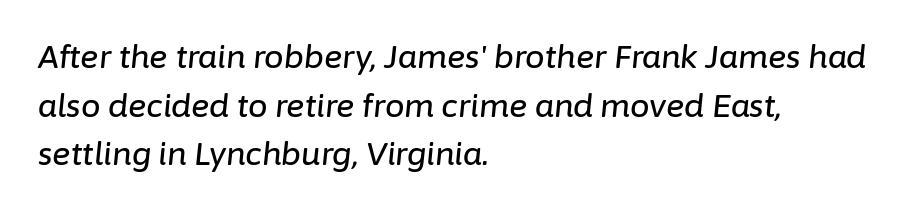
Rendered with sloped, italic letterforms. The face used here is rendered with its standard letterfit. Words float on clear page, feet unadorned. Each new line begins a customary step beneath the previous one. The typesetter chose a ragged-right arrangement here. Looks like regular typesetting: each glyph gets only the width it needs.
